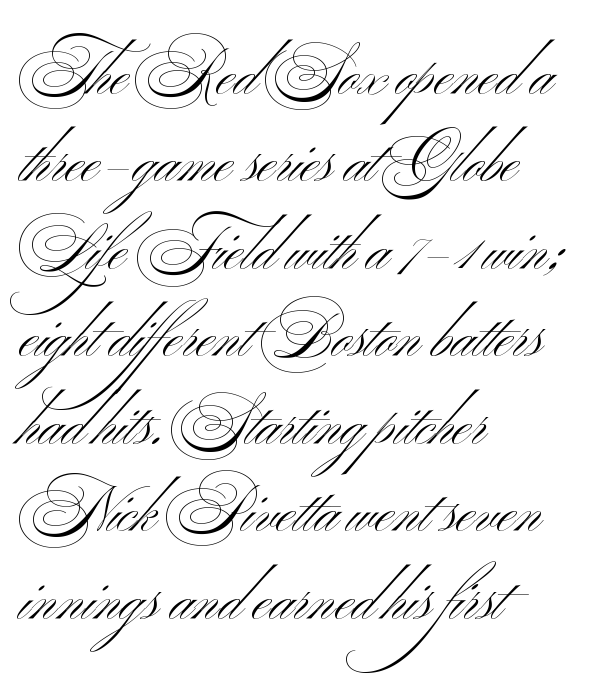
Q: Is the text bold? A: No.
Q: Is the typeface a serif or a sans-serif typeface? A: Sans-serif.
Q: Is the text underlined? A: No.
Q: How is the paragraph aligned? A: Left-aligned.
Q: Is the spacing between letters normal or unusually wide? A: Normal.
Q: Is the spacing between lines tight, normal or loose? A: Normal.
Q: Width (condensed, normal, or wide)? A: Wide.
Q: Stroke contrast? A: Medium.
Q: x-height? A: Small.
Q: Monospaced? A: No.
